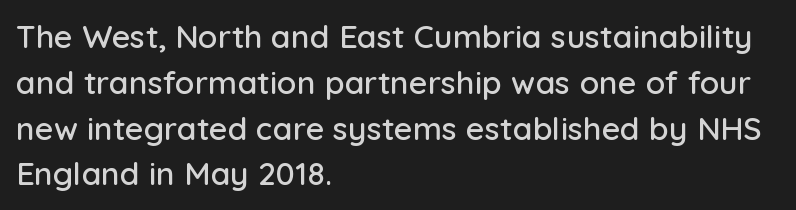
The image shows 32 px sans-serif type, upright; set left-aligned, normal line spacing (1.43x), normal letter spacing, not underlined; low stroke contrast and a medium x-height.
